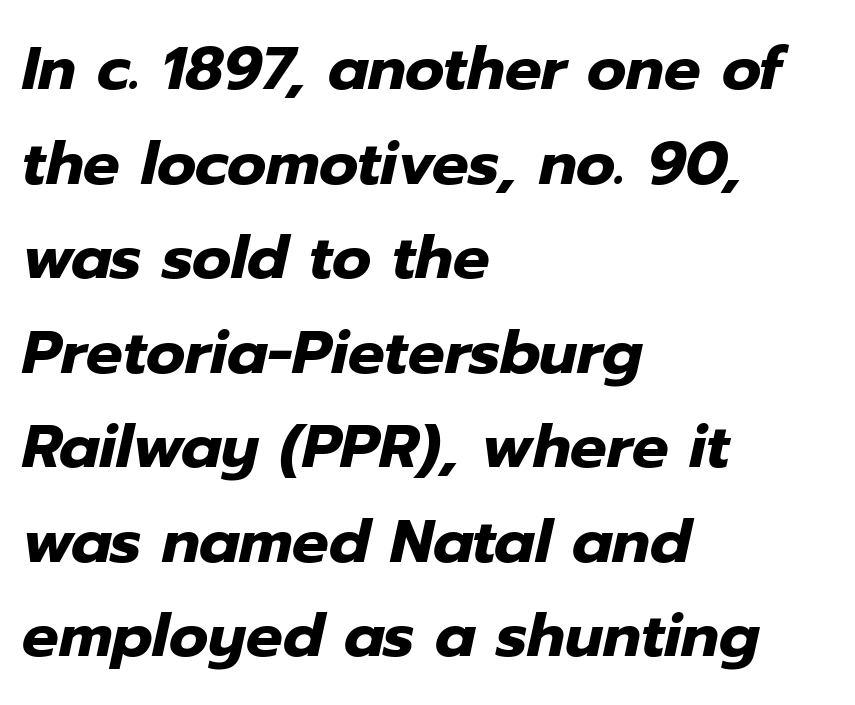
As a designer I'd log this as weight 700, bold. Regarding leading, the lines here are spaced in the standard way. The foot of each line stays bare and open. Observe the lean: these are italic letterforms. The type is set solid horizontally, with unmodified tracking. Note the varied advance widths — an 'i' is clearly narrower than an 'm'.
